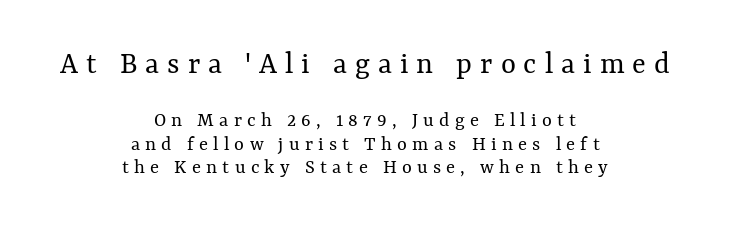
Which chunk is bigger? The first one — the top block dwarfs the bottom. The cut favours lightness, reaching ordinary text weight at its darkest. Clear beneath every line of the passage. Do the characters align in a grid? No, the font is proportional. This sample is center-justified, so both line endings float freely. The rendering inserts visible extra space after every character.
